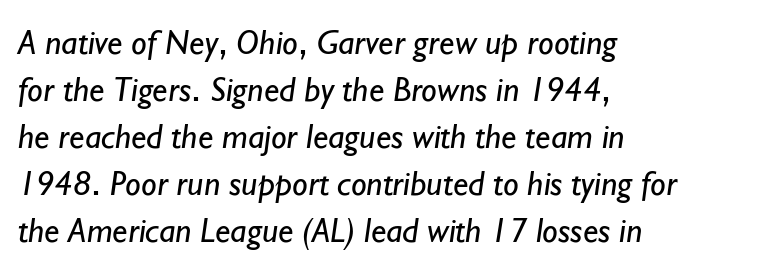
The image shows 35 px regular-weight sans-serif type; set left-aligned, normal line spacing (1.34x), normal letter spacing, not underlined; low stroke contrast and a small x-height.
